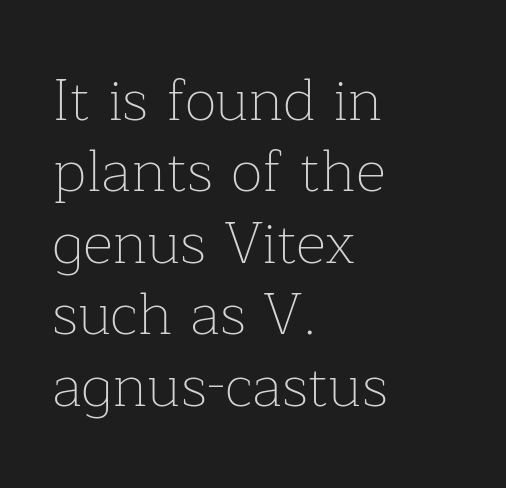
Do the characters align in a grid? No, the font is proportional. Students, note that the glyphs here touch the page at normal intervals. A classic flush-left, rag-right setting is used for this passage. Think standard paragraph weight, or any step lighter than that.
